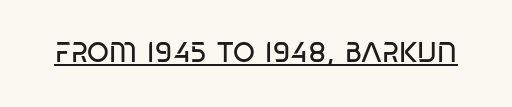
Q: Is the text bold? A: No.
Q: Is the typeface a serif or a sans-serif typeface? A: Sans-serif.
Q: Is the text underlined? A: Yes.
Q: Is the spacing between letters normal or unusually wide? A: Normal.
Q: Width (condensed, normal, or wide)? A: Condensed.
Q: Stroke contrast? A: Low.
Q: x-height? A: Large.
Q: Monospaced? A: No.
